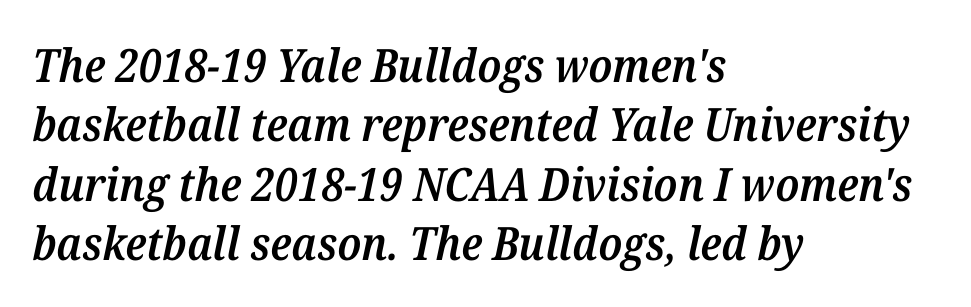
{"serif": "yes", "italic": "yes", "lean": "right", "slant_degrees": 12, "bold": "semi", "weight": "semibold", "width": "normal", "stroke_contrast": "medium", "x_height": "medium", "monospaced": "no", "underline": "no", "align": "left", "line_spacing": "normal", "line_spacing_ratio": 1.29, "letter_spacing": "normal", "letter_spacing_em": 0.0, "glyph_px": 46}
